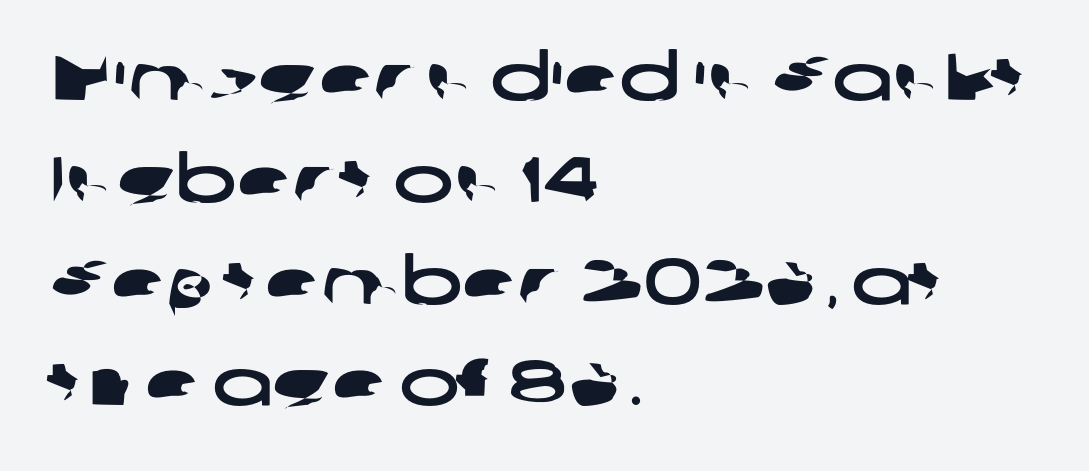
The image shows 64 px wide sans-serif type; set left-aligned, normal line spacing (1.59x), normal letter spacing, not underlined; low stroke contrast and a medium x-height.
